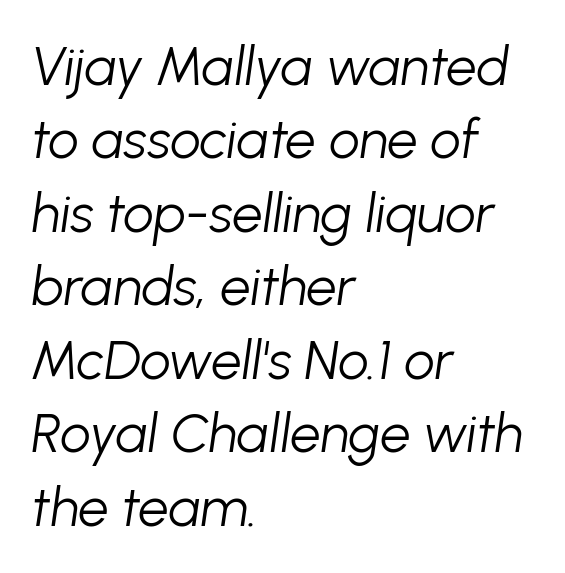
Q: Is the text bold? A: No.
Q: Is the text italic (slanted)? A: Yes, it leans right by about 8 degrees.
Q: Is the text underlined? A: No.
Q: How is the paragraph aligned? A: Left-aligned.
Q: Is the spacing between letters normal or unusually wide? A: Normal.
Q: Is the spacing between lines tight, normal or loose? A: Normal.
Q: Width (condensed, normal, or wide)? A: Normal.
Q: Stroke contrast? A: Low.
Q: x-height? A: Medium.
Q: Monospaced? A: No.
